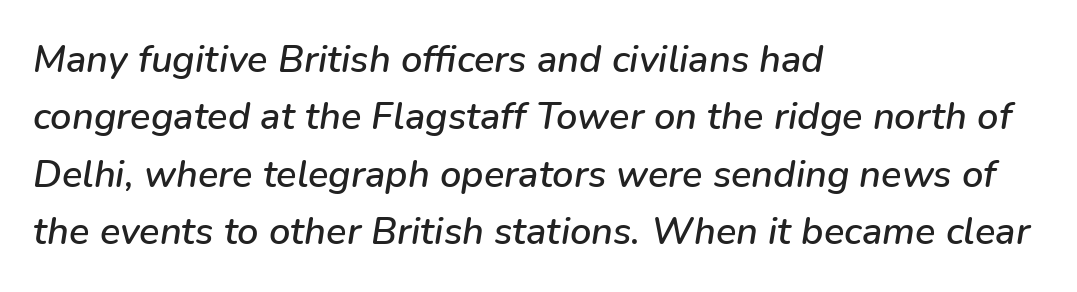
The image shows 38 px text type, italic (leaning right); set left-aligned, normal line spacing (1.51x), normal letter spacing, not underlined; low stroke contrast and a medium x-height.
